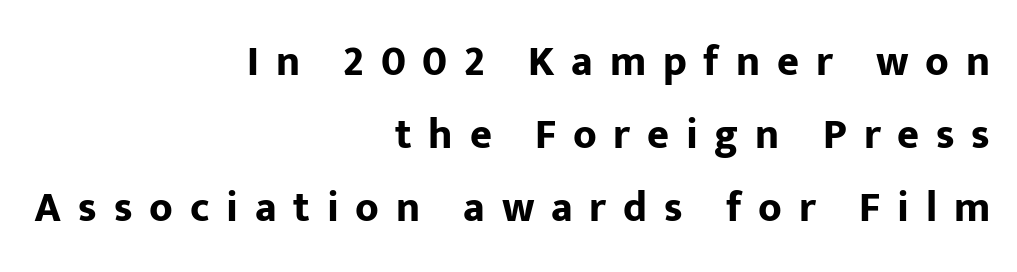
{"serif": "no", "italic": "no", "bold": "yes", "weight": "bold", "width": "normal", "stroke_contrast": "low", "x_height": "medium", "monospaced": "no", "underline": "no", "align": "right", "line_spacing_ratio": 1.74, "letter_spacing": "wide", "letter_spacing_em": 0.4, "glyph_px": 42}
